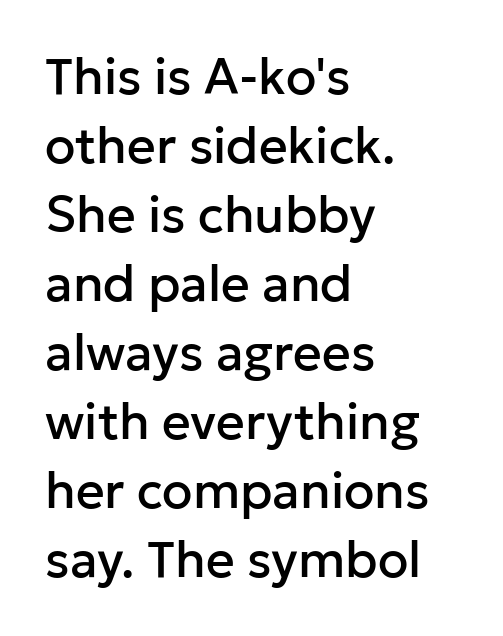
Does the type have serifs? No, each stem ends abruptly. Plain, unruled lines of type. Short and long lines alike share a common starting point at left. This sample keeps an unexceptional amount of space between lines. Tracking value appears to be zero — textbook default spacing.
